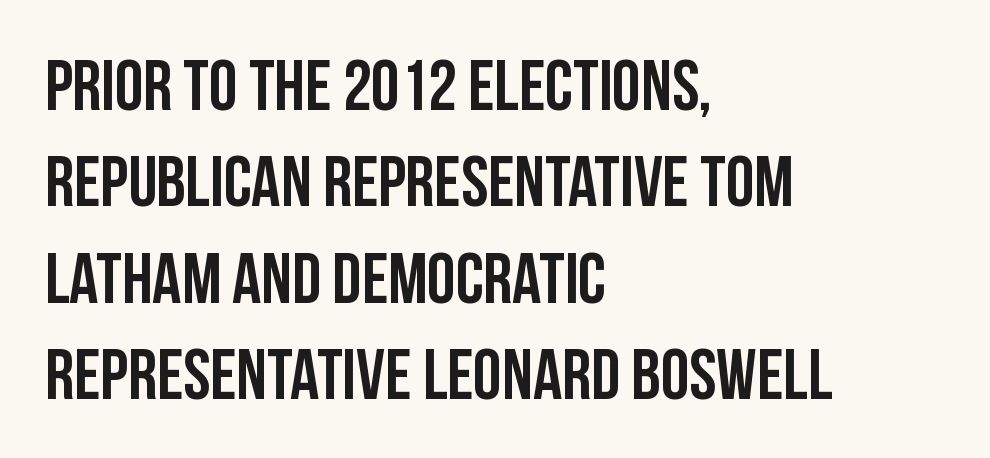
{"serif": "no", "italic": "no", "width": "condensed", "stroke_contrast": "low", "x_height": "large", "monospaced": "no", "underline": "no", "align": "left", "line_spacing": "normal", "line_spacing_ratio": 1.34, "letter_spacing": "normal", "letter_spacing_em": 0.0, "glyph_px": 72}
